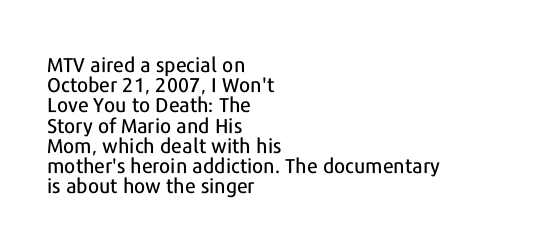
The image shows 20 px text type, upright; set left-aligned, tight line spacing (1.01x), normal letter spacing, not underlined.
